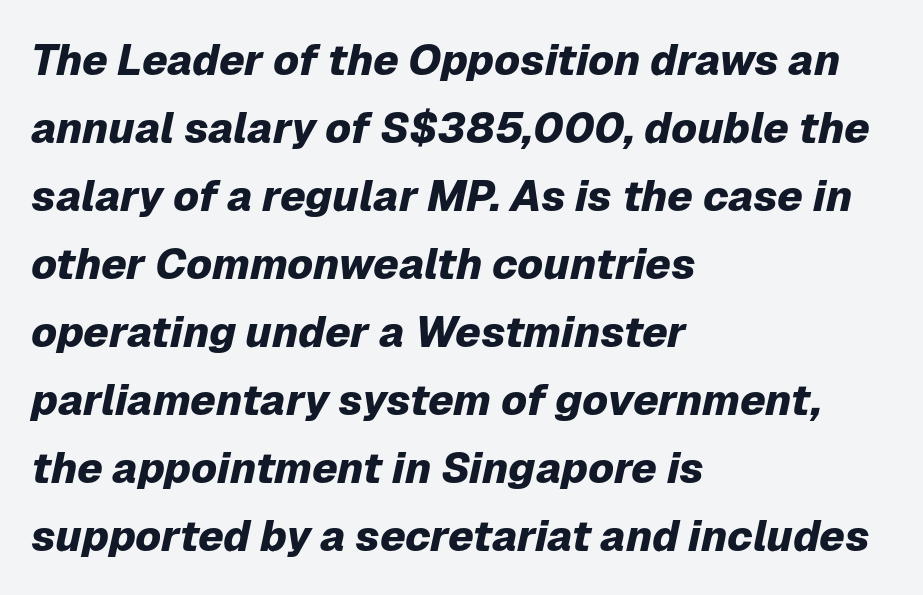
A bare baseline throughout the passage. The letters advance in unequal steps, a hallmark of proportional type. The passage shown stacks its lines at a standard gap. Teacher's note: observe the even left margin — that is flush-left alignment.
